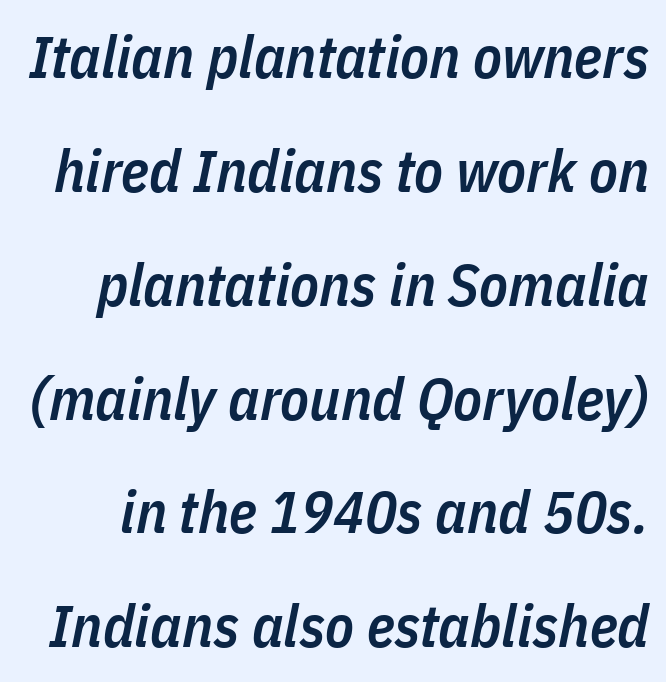
{"italic": "yes", "lean": "right", "slant_degrees": 11, "bold": "semi", "weight": "semibold", "width": "condensed", "stroke_contrast": "low", "x_height": "medium", "monospaced": "no", "underline": "no", "line_spacing": "loose", "line_spacing_ratio": 1.93, "letter_spacing": "normal", "letter_spacing_em": 0.0, "glyph_px": 59}
